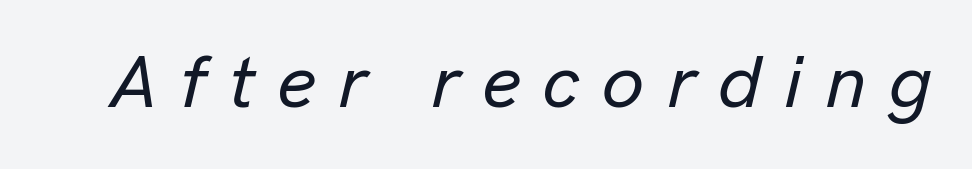
Q: Is the text italic (slanted)? A: Yes, it leans right by about 13 degrees.
Q: Is the text underlined? A: No.
Q: Is the spacing between letters normal or unusually wide? A: Unusually wide.
Q: Width (condensed, normal, or wide)? A: Normal.
Q: Stroke contrast? A: Low.
Q: x-height? A: Medium.
Q: Monospaced? A: No.
